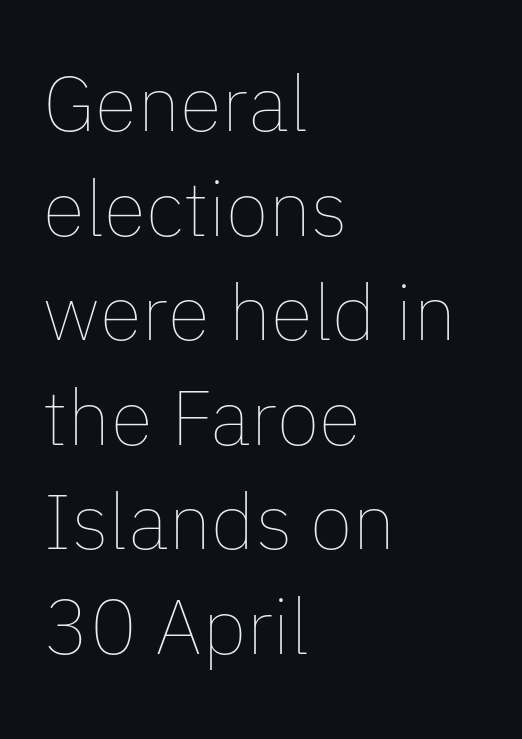
Students, observe: this is what conventionally led text looks like. Posture: vertical. Note the varied advance widths — an 'i' is clearly narrower than an 'm'. One-word summary of the alignment: left.
